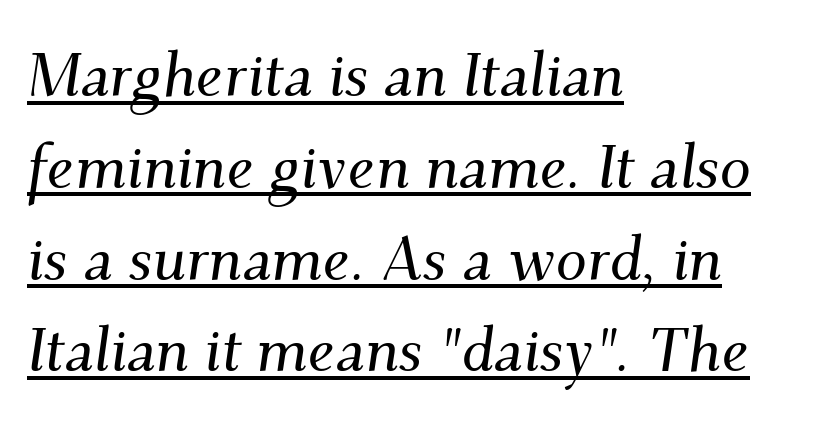
Nobody touched the tracking dial on this one. The face used here is proportionally spaced, like ordinary book or web type. What decoration does the sample have? An underline. The lines sit at an ordinary, default distance from one another. The rag falls on the right side of this text block. Emphasis-style slanted type is in use.
